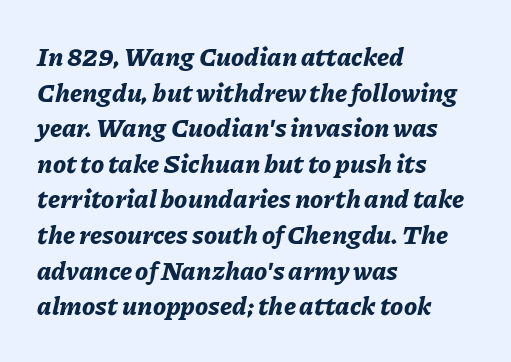
The image shows 26 px bold type, italic (leaning right); set left-aligned, normal line spacing (1.37x), normal letter spacing, not underlined.
